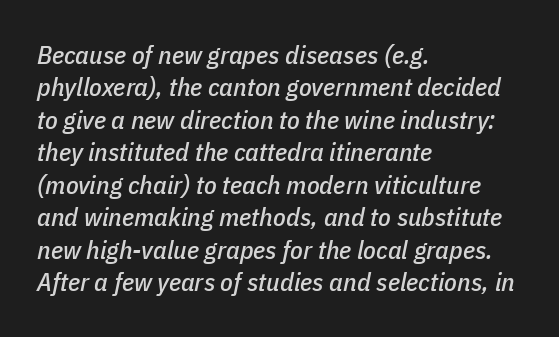
Q: Is the text italic (slanted)? A: Yes, it leans right by about 11 degrees.
Q: Is the text underlined? A: No.
Q: How is the paragraph aligned? A: Left-aligned.
Q: Is the spacing between letters normal or unusually wide? A: Normal.
Q: Is the spacing between lines tight, normal or loose? A: Normal.
